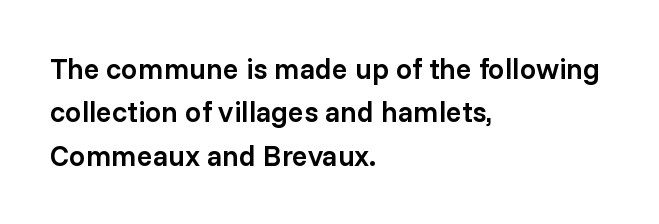
The image shows 29 px semibold sans-serif type, upright; set left-aligned, normal line spacing (1.5x), normal letter spacing, not underlined; low stroke contrast and a medium x-height.
